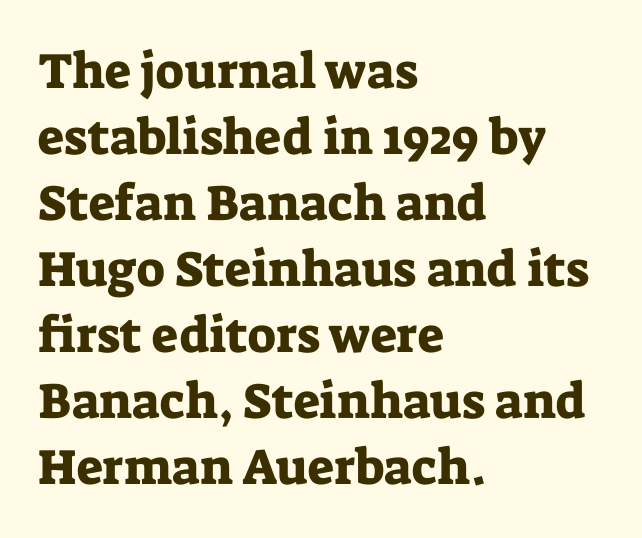
Q: Is the text italic (slanted)? A: No, it is upright.
Q: Is the typeface a serif or a sans-serif typeface? A: Serif.
Q: Is the text underlined? A: No.
Q: How is the paragraph aligned? A: Left-aligned.
Q: Is the spacing between letters normal or unusually wide? A: Normal.
Q: Is the spacing between lines tight, normal or loose? A: Normal.
Q: Width (condensed, normal, or wide)? A: Normal.
Q: Stroke contrast? A: Low.
Q: x-height? A: Medium.
Q: Monospaced? A: No.
